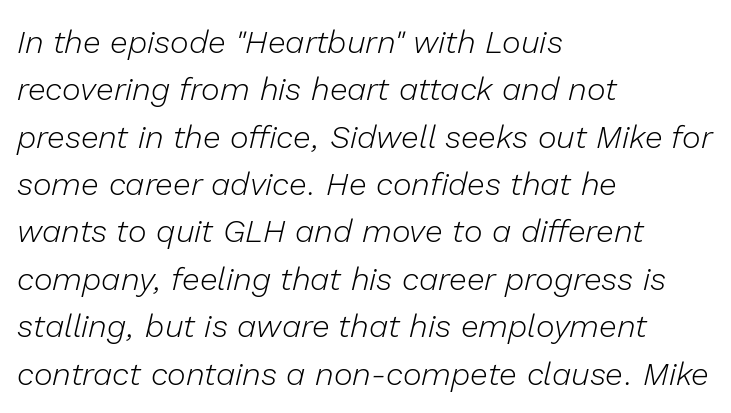
Default kerning and tracking; the words read as compact shapes. Proportional: the letters do not fall into vertical columns. Decoration check: the copy has no underline. In CSS terms this would be text-align: left.
